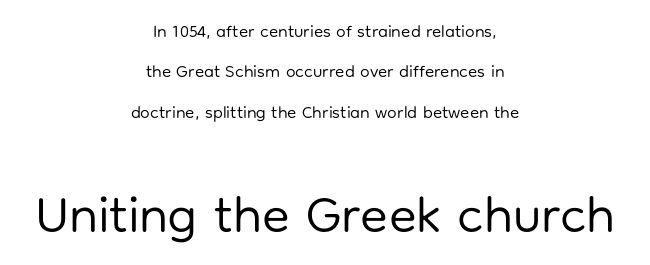
Q: Is the text bold? A: No.
Q: Is the text italic (slanted)? A: No, it is upright.
Q: Is the typeface a serif or a sans-serif typeface? A: Sans-serif.
Q: Is the text underlined? A: No.
Q: How is the paragraph aligned? A: Centered.
Q: Is the spacing between letters normal or unusually wide? A: Normal.
Q: Is the spacing between lines tight, normal or loose? A: Loose.
Q: Which block of text is set in a larger size, the first (top) or the second (bottom)? A: The second (bottom) one.
Q: Width (condensed, normal, or wide)? A: Normal.
Q: Stroke contrast? A: Low.
Q: x-height? A: Medium.
Q: Monospaced? A: No.
